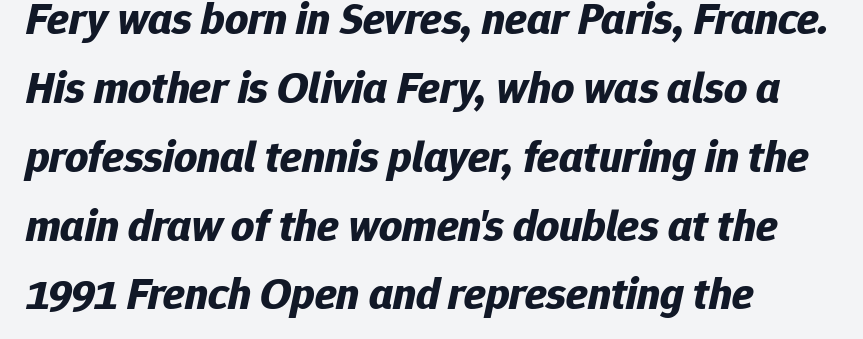
{"italic": "yes", "lean": "right", "slant_degrees": 12, "bold": "yes", "weight": "bold", "width": "normal", "stroke_contrast": "low", "x_height": "medium", "monospaced": "no", "underline": "no", "align": "left", "line_spacing": "normal", "line_spacing_ratio": 1.53, "letter_spacing": "normal", "letter_spacing_em": 0.0, "glyph_px": 45}
